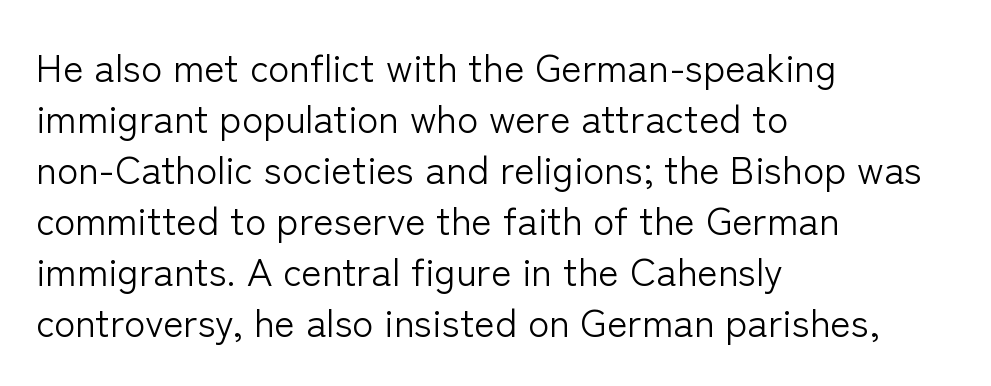
{"serif": "no", "italic": "no", "bold": "no", "weight": "light", "width": "normal", "stroke_contrast": "low", "x_height": "medium", "monospaced": "no", "underline": "no", "align": "left", "line_spacing": "normal", "line_spacing_ratio": 1.31, "letter_spacing": "normal", "letter_spacing_em": 0.0, "glyph_px": 39}
